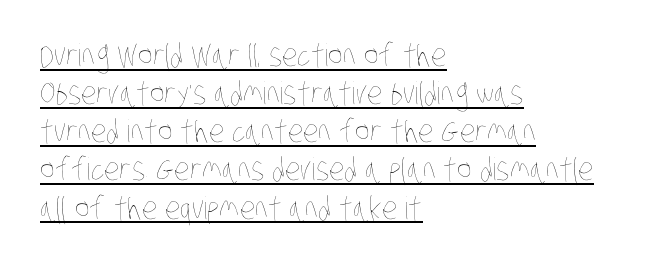
Q: Is the text bold? A: No.
Q: Is the text underlined? A: Yes.
Q: How is the paragraph aligned? A: Left-aligned.
Q: Is the spacing between letters normal or unusually wide? A: Normal.
Q: Width (condensed, normal, or wide)? A: Condensed.
Q: Stroke contrast? A: Low.
Q: x-height? A: Large.
Q: Monospaced? A: No.
